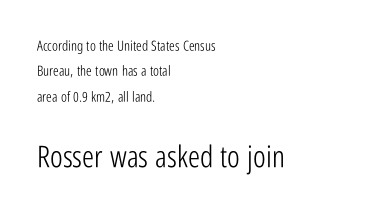
The image shows 30 px light, condensed sans-serif type, upright; set left-aligned, line spacing 1.81x, normal letter spacing, not underlined; the second (bottom) block is 2.14x larger; low stroke contrast and a medium x-height.
